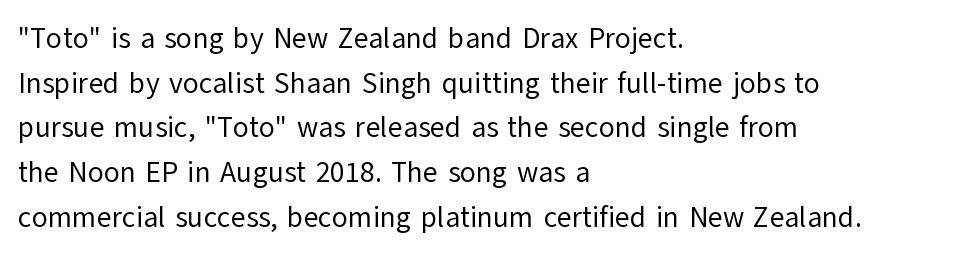
{"serif": "no", "italic": "no", "bold": "no", "weight": "regular", "width": "normal", "stroke_contrast": "low", "x_height": "medium", "monospaced": "no", "underline": "no", "align": "left", "line_spacing": "normal", "line_spacing_ratio": 1.54, "letter_spacing": "normal", "letter_spacing_em": 0.0, "glyph_px": 29}
